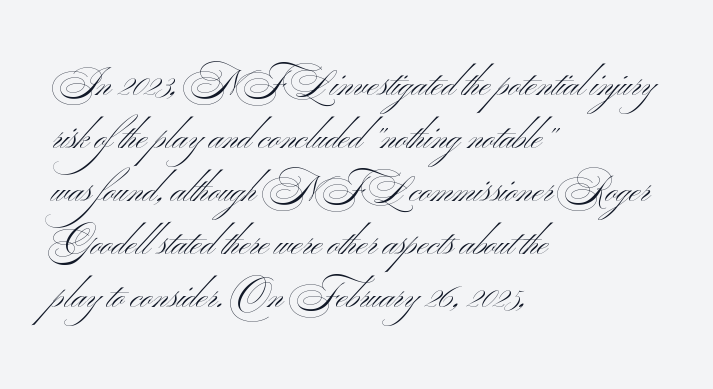
The type family on display is of the sans-serif kind. The face used here is proportionally spaced, like ordinary book or web type. These glyphs show unthickened strokes, regular width or finer. The glyphs are unaccompanied by any horizontal stroke below them. The lines sit at an ordinary, default distance from one another.
